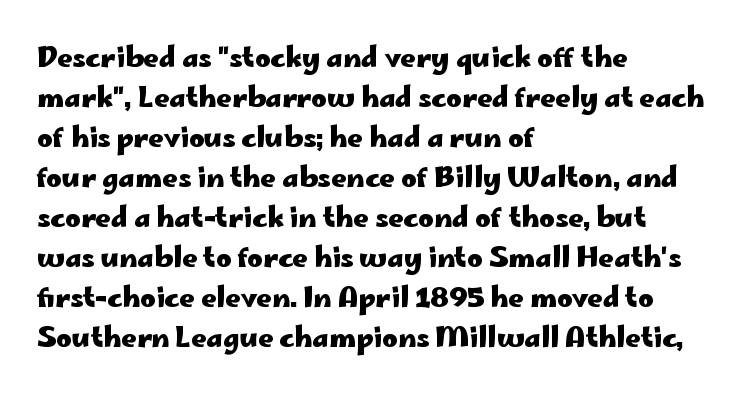
A student would call this left alignment; a typographer would say flush left, rag right. Lines of text with bare space underneath. Does the weight exceed regular? Yes, all the way to bold. Posture: vertical. The rows are spaced the way most documents space them. In terms of letterspacing, this is plain default setting.
